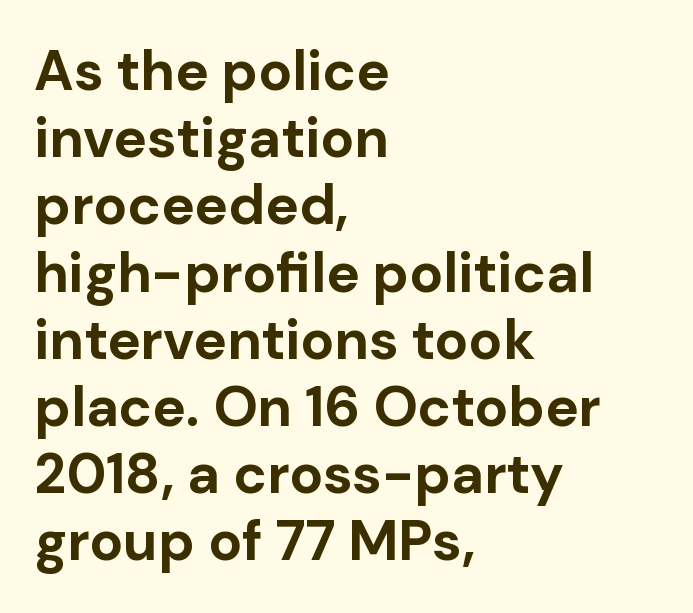
Q: Is the text bold? A: Yes.
Q: Is the text italic (slanted)? A: No, it is upright.
Q: Is the typeface a serif or a sans-serif typeface? A: Sans-serif.
Q: Is the text underlined? A: No.
Q: How is the paragraph aligned? A: Left-aligned.
Q: Is the spacing between letters normal or unusually wide? A: Normal.
Q: Width (condensed, normal, or wide)? A: Normal.
Q: Stroke contrast? A: Low.
Q: x-height? A: Medium.
Q: Monospaced? A: No.
